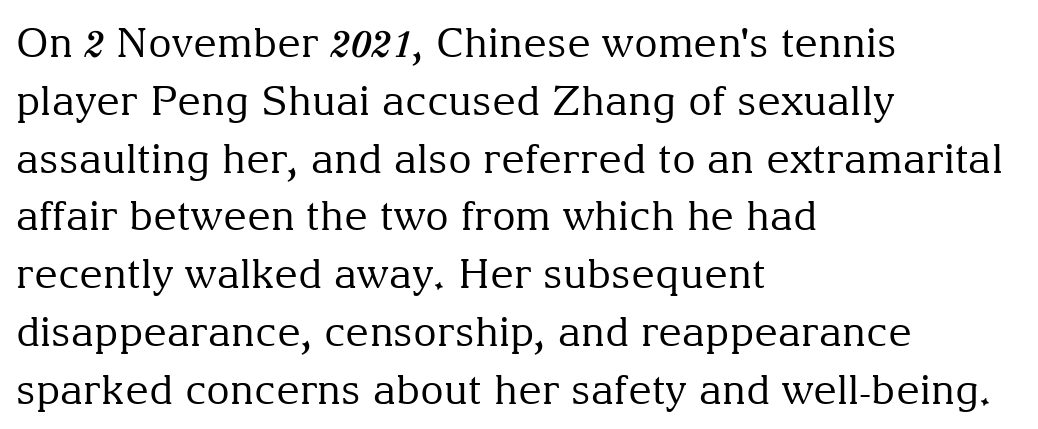
Q: Is the text bold? A: No.
Q: Is the text italic (slanted)? A: No, it is upright.
Q: Is the typeface a serif or a sans-serif typeface? A: Serif.
Q: Is the text underlined? A: No.
Q: How is the paragraph aligned? A: Left-aligned.
Q: Is the spacing between letters normal or unusually wide? A: Normal.
Q: Is the spacing between lines tight, normal or loose? A: Normal.
Q: Width (condensed, normal, or wide)? A: Normal.
Q: Stroke contrast? A: Medium.
Q: x-height? A: Medium.
Q: Monospaced? A: No.
